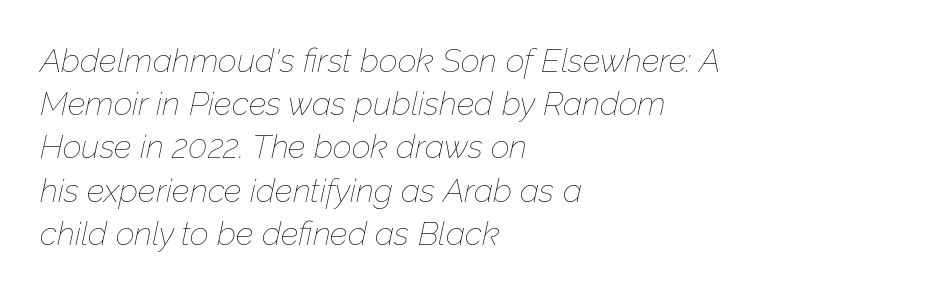
The strokes carry an ordinary text weight at most. When letters slant like this, we call the style italic. The space directly below the letters is spotless. Students, observe: this is what conventionally led text looks like. You could call the tracking neutral — neither tight nor loose.
